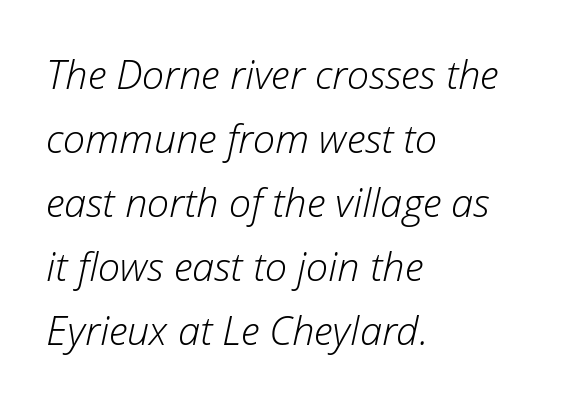
Q: Is the text bold? A: No.
Q: Is the text italic (slanted)? A: Yes, it leans right by about 12 degrees.
Q: Is the text underlined? A: No.
Q: How is the paragraph aligned? A: Left-aligned.
Q: Is the spacing between letters normal or unusually wide? A: Normal.
Q: Is the spacing between lines tight, normal or loose? A: Normal.
Q: Width (condensed, normal, or wide)? A: Normal.
Q: Stroke contrast? A: Low.
Q: x-height? A: Medium.
Q: Monospaced? A: No.
